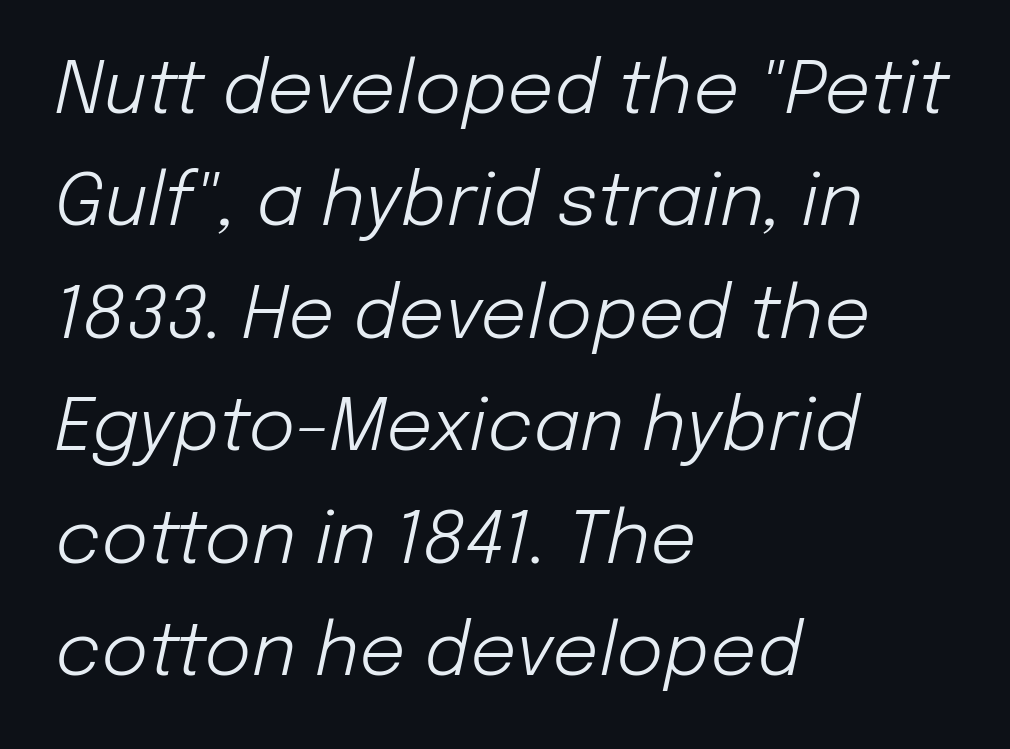
{"italic": "yes", "lean": "right", "slant_degrees": 12, "bold": "no", "weight": "light", "width": "normal", "stroke_contrast": "low", "x_height": "medium", "monospaced": "no", "underline": "no", "align": "left", "line_spacing": "normal", "line_spacing_ratio": 1.54, "letter_spacing": "normal", "letter_spacing_em": 0.0, "glyph_px": 73}
